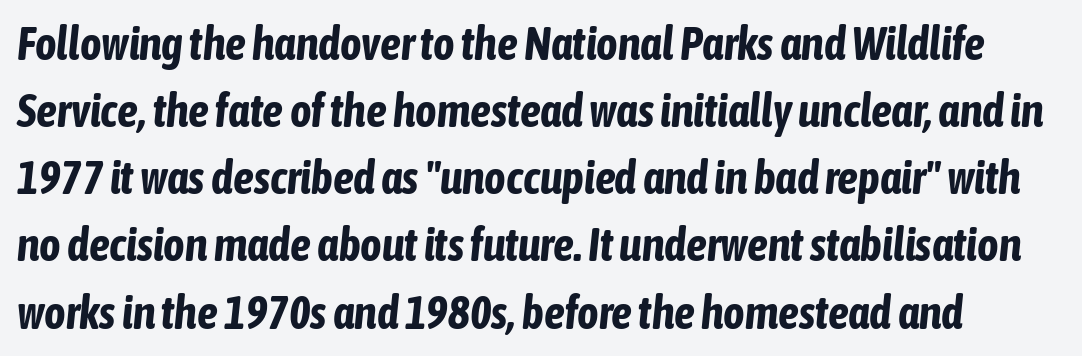
{"italic": "yes", "lean": "right", "slant_degrees": 6, "bold": "yes", "weight": "bold", "width": "condensed", "stroke_contrast": "low", "x_height": "medium", "monospaced": "no", "underline": "no", "line_spacing": "normal", "line_spacing_ratio": 1.46, "letter_spacing": "normal", "letter_spacing_em": 0.0, "glyph_px": 46}
